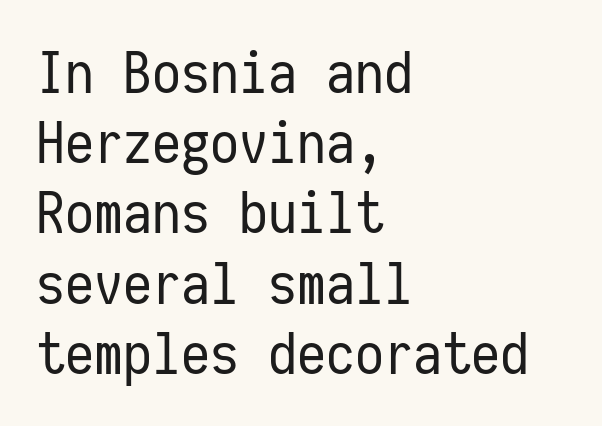
Q: Is the text bold? A: No.
Q: Is the text italic (slanted)? A: No, it is upright.
Q: Is the typeface a serif or a sans-serif typeface? A: Sans-serif.
Q: Is the text underlined? A: No.
Q: How is the paragraph aligned? A: Left-aligned.
Q: Is the spacing between letters normal or unusually wide? A: Normal.
Q: Width (condensed, normal, or wide)? A: Condensed.
Q: Stroke contrast? A: Low.
Q: x-height? A: Medium.
Q: Monospaced? A: Yes.
